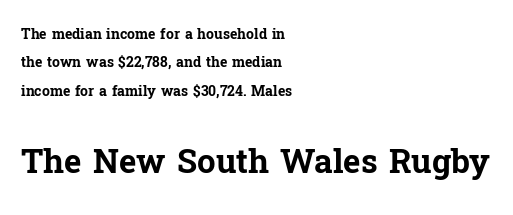
{"serif": "yes", "italic": "no", "bold": "yes", "weight": "bold", "width": "normal", "stroke_contrast": "low", "x_height": "medium", "monospaced": "no", "underline": "no", "align": "left", "line_spacing": "loose", "line_spacing_ratio": 2.02, "letter_spacing": "normal", "letter_spacing_em": 0.0, "larger_block": "second", "size_ratio": 2.36, "glyph_px": 33}
